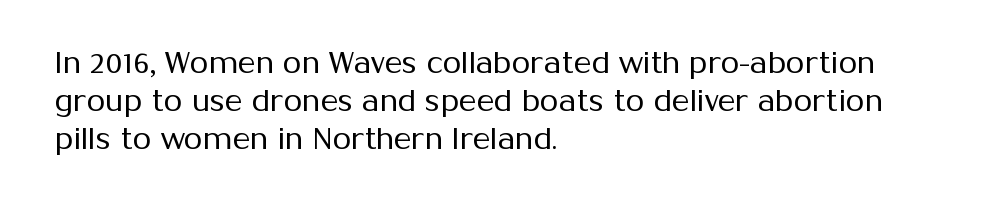
{"serif": "no", "italic": "no", "bold": "no", "weight": "regular", "width": "normal", "stroke_contrast": "medium", "x_height": "medium", "monospaced": "no", "underline": "no", "align": "left", "line_spacing": "normal", "line_spacing_ratio": 1.26, "letter_spacing": "normal", "letter_spacing_em": 0.0, "glyph_px": 30}
